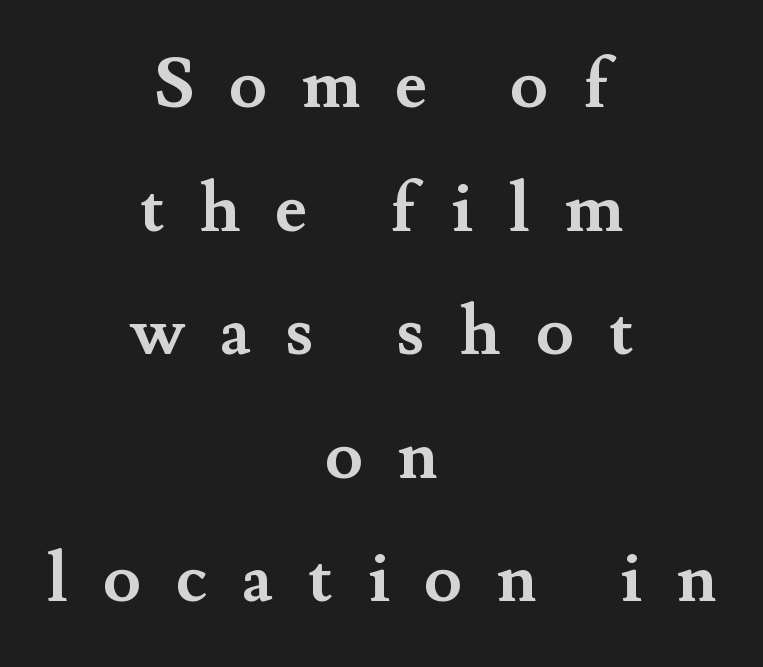
The image shows 69 px semibold serif type, upright; set centered, line spacing 1.79x, unusually wide letter spacing (+0.5 em), not underlined; medium stroke contrast and a small x-height.
